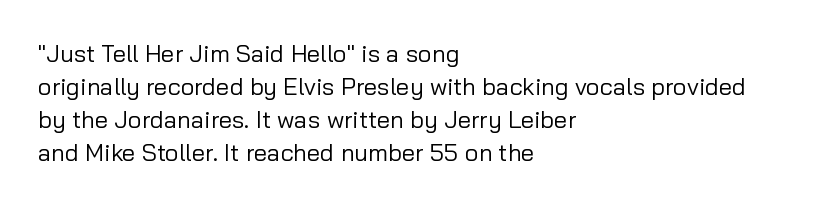
{"italic": "no", "bold": "no", "underline": "no", "align": "left", "line_spacing": "normal", "line_spacing_ratio": 1.37, "letter_spacing": "normal", "letter_spacing_em": 0.0, "glyph_px": 24}
